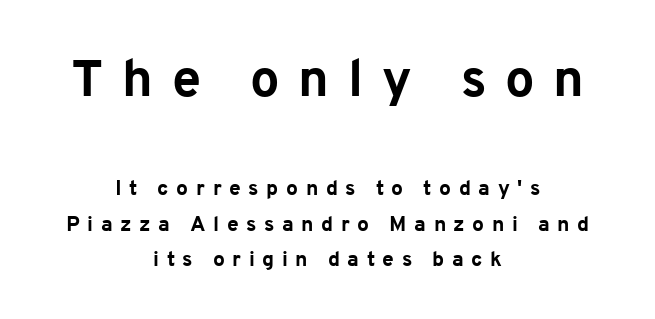
Which chunk is bigger? The first one — the top block dwarfs the bottom. The baseline area is clear. A typesetter would call this leading conventional body-copy spacing. The gaps between neighbouring characters are conspicuously large.
